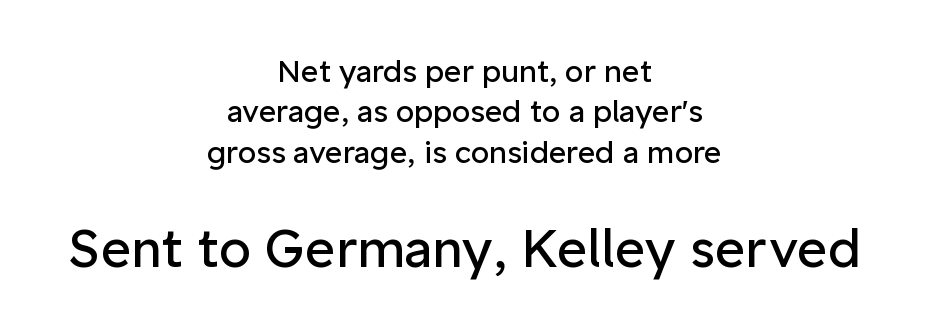
{"serif": "no", "italic": "no", "bold": "no", "weight": "regular", "width": "normal", "stroke_contrast": "low", "x_height": "medium", "monospaced": "no", "underline": "no", "align": "center", "line_spacing": "normal", "line_spacing_ratio": 1.35, "letter_spacing": "normal", "letter_spacing_em": 0.0, "larger_block": "second", "size_ratio": 1.73, "glyph_px": 52}
